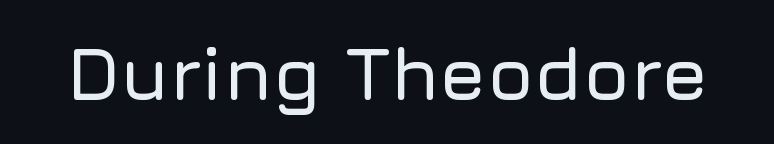
Q: Is the text italic (slanted)? A: No, it is upright.
Q: Is the typeface a serif or a sans-serif typeface? A: Sans-serif.
Q: Is the text underlined? A: No.
Q: Is the spacing between letters normal or unusually wide? A: Normal.
Q: Width (condensed, normal, or wide)? A: Normal.
Q: Stroke contrast? A: Low.
Q: x-height? A: Medium.
Q: Monospaced? A: No.
